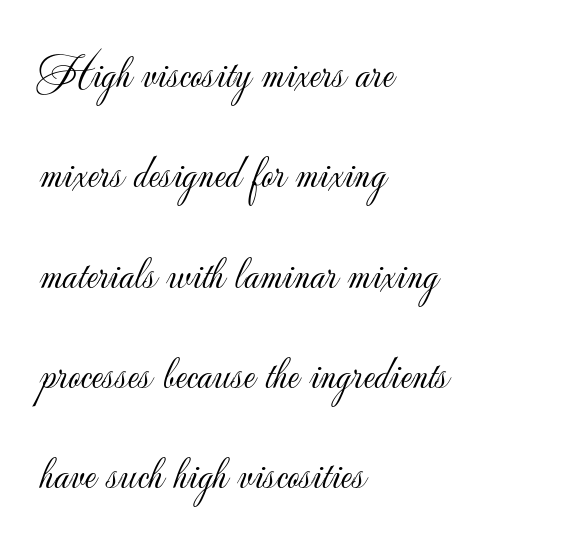
Q: Is the text bold? A: No.
Q: Is the text italic (slanted)? A: Yes.
Q: Is the typeface a serif or a sans-serif typeface? A: Sans-serif.
Q: Is the text underlined? A: No.
Q: How is the paragraph aligned? A: Left-aligned.
Q: Is the spacing between letters normal or unusually wide? A: Normal.
Q: Is the spacing between lines tight, normal or loose? A: Loose.
Q: Width (condensed, normal, or wide)? A: Normal.
Q: Stroke contrast? A: Low.
Q: x-height? A: Small.
Q: Monospaced? A: No.
